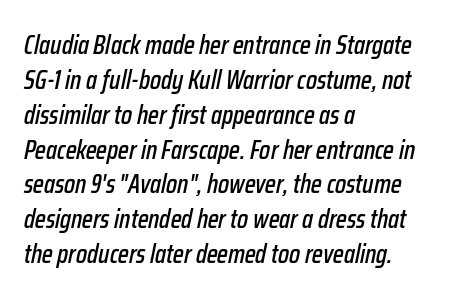
Q: Is the text italic (slanted)? A: Yes, it leans right by about 12 degrees.
Q: Is the text underlined? A: No.
Q: How is the paragraph aligned? A: Left-aligned.
Q: Is the spacing between letters normal or unusually wide? A: Normal.
Q: Is the spacing between lines tight, normal or loose? A: Normal.
